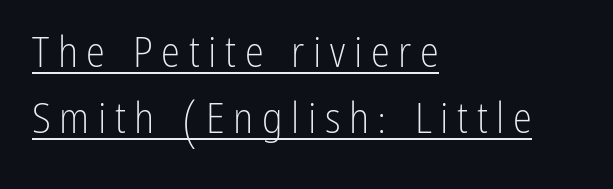
Q: Is the text bold? A: No.
Q: Is the text italic (slanted)? A: No, it is upright.
Q: Is the typeface a serif or a sans-serif typeface? A: Sans-serif.
Q: Is the text underlined? A: Yes.
Q: How is the paragraph aligned? A: Left-aligned.
Q: Is the spacing between letters normal or unusually wide? A: Unusually wide.
Q: Is the spacing between lines tight, normal or loose? A: Normal.
Q: Width (condensed, normal, or wide)? A: Condensed.
Q: Stroke contrast? A: Low.
Q: x-height? A: Medium.
Q: Monospaced? A: No.
